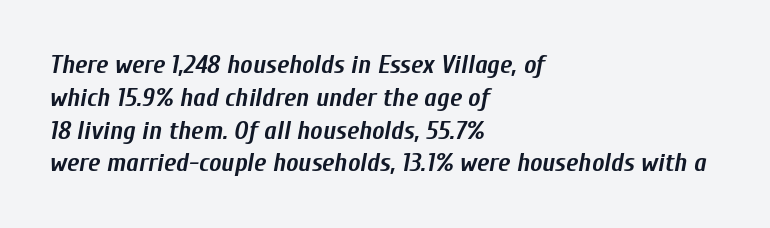
The image shows 26 px bold type, italic (leaning right); set left-aligned, normal line spacing (1.26x), normal letter spacing, not underlined.
